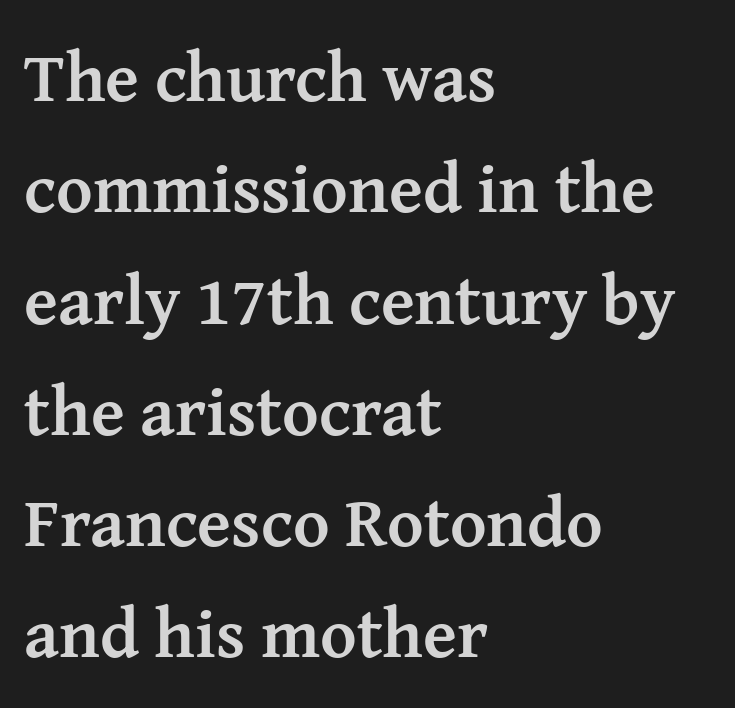
The image shows 70 px semibold serif type, upright; set left-aligned, normal line spacing (1.59x), normal letter spacing, not underlined; medium stroke contrast and a medium x-height.
